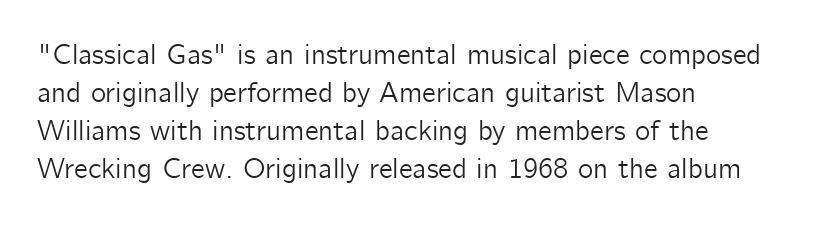
Nothing sits at the stroke ends, so this counts as sans-serif. Characters follow at the spacing the type designer built in. In terms of leading, this rendering sits right in the middle. Words float on clear page, feet unadorned. One-word summary of the alignment: left.
